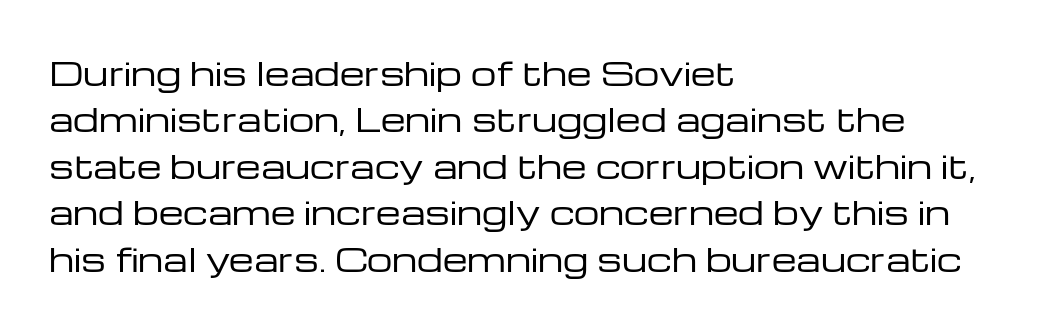
The image shows 32 px regular-weight, wide sans-serif type, upright; set left-aligned, normal line spacing (1.45x), normal letter spacing, not underlined; low stroke contrast and a medium x-height.
